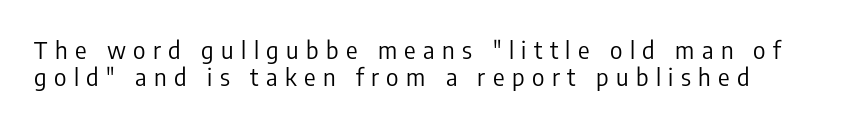
Designer's note — italics off, roman on. Vertical spacing — tight. Heaviness? Minimal to ordinary, like unemphasized prose. This sample uses expanded letter spacing, leaving extra air between glyphs.
